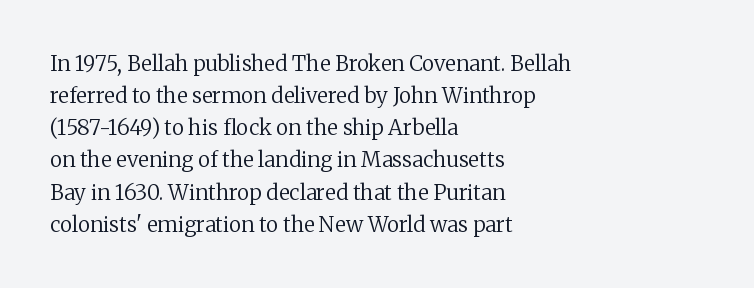
Q: Is the text bold? A: No.
Q: Is the text italic (slanted)? A: No, it is upright.
Q: Is the text underlined? A: No.
Q: How is the paragraph aligned? A: Left-aligned.
Q: Is the spacing between letters normal or unusually wide? A: Normal.
Q: Is the spacing between lines tight, normal or loose? A: Normal.
